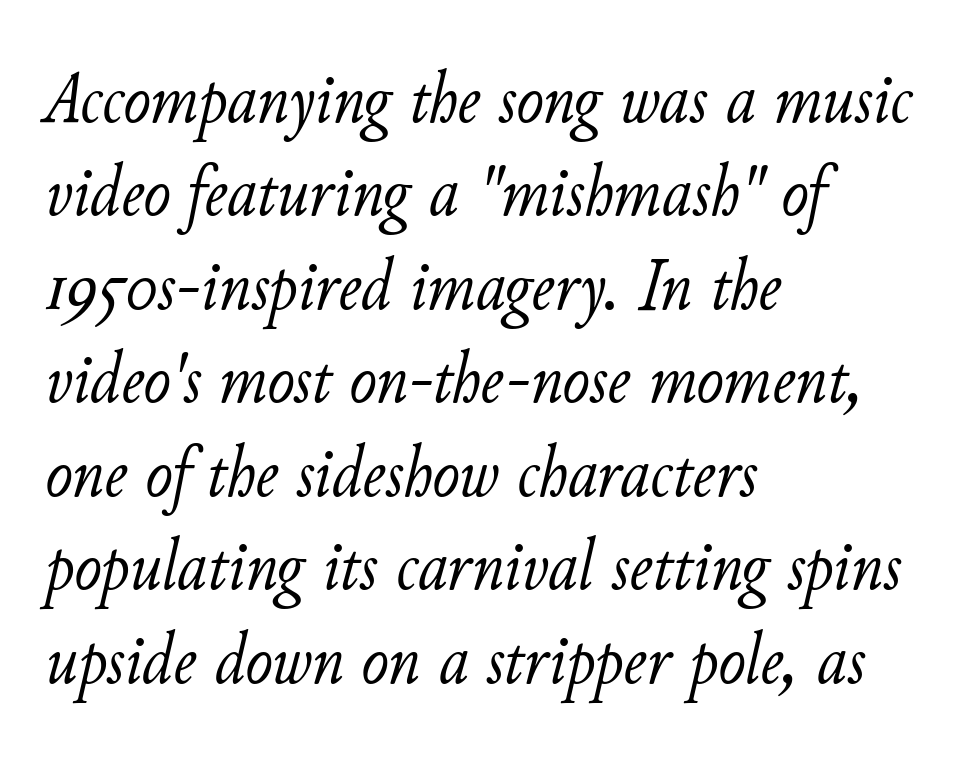
{"italic": "yes", "lean": "right", "slant_degrees": 11, "bold": "no", "weight": "light", "width": "normal", "stroke_contrast": "low", "x_height": "small", "monospaced": "no", "underline": "no", "align": "left", "line_spacing": "normal", "line_spacing_ratio": 1.28, "letter_spacing": "normal", "letter_spacing_em": 0.0, "glyph_px": 73}
